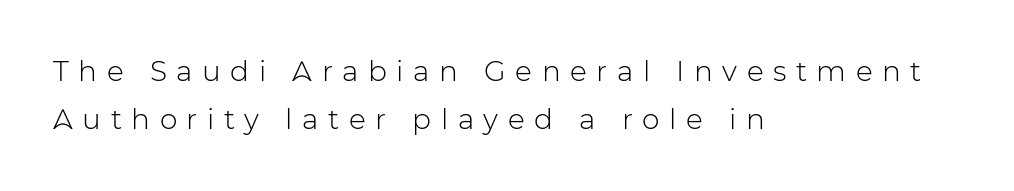
{"serif": "no", "italic": "no", "bold": "no", "weight": "light", "width": "normal", "stroke_contrast": "low", "x_height": "medium", "monospaced": "no", "underline": "no", "align": "left", "line_spacing_ratio": 1.72, "letter_spacing": "wide", "letter_spacing_em": 0.34, "glyph_px": 28}
